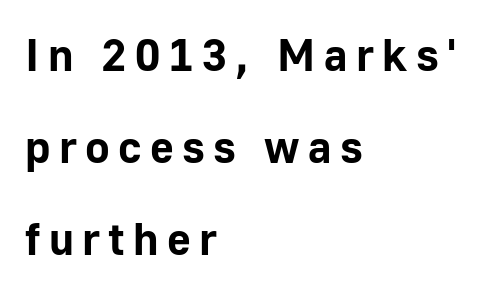
{"serif": "no", "italic": "no", "bold": "yes", "weight": "bold", "width": "normal", "stroke_contrast": "low", "x_height": "medium", "monospaced": "no", "underline": "no", "align": "left", "line_spacing": "loose", "line_spacing_ratio": 2.0, "glyph_px": 46}
